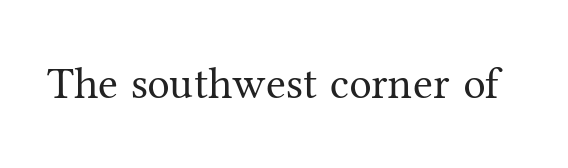
{"serif": "yes", "italic": "no", "bold": "no", "weight": "regular", "width": "normal", "stroke_contrast": "medium", "x_height": "medium", "monospaced": "no", "underline": "no", "letter_spacing": "normal", "letter_spacing_em": 0.0, "glyph_px": 45}
